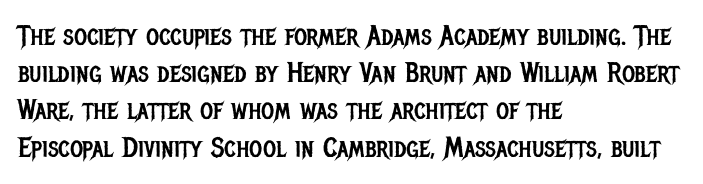
{"serif": "no", "italic": "no", "bold": "no", "weight": "regular", "width": "condensed", "stroke_contrast": "low", "x_height": "large", "monospaced": "no", "underline": "no", "align": "left", "line_spacing": "normal", "line_spacing_ratio": 1.33, "letter_spacing": "normal", "letter_spacing_em": 0.0, "glyph_px": 28}
